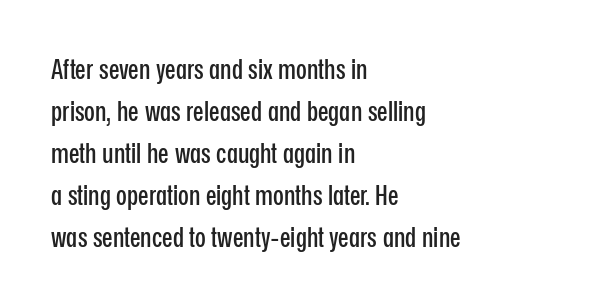
Q: Is the text italic (slanted)? A: No, it is upright.
Q: Is the typeface a serif or a sans-serif typeface? A: Sans-serif.
Q: Is the text underlined? A: No.
Q: How is the paragraph aligned? A: Left-aligned.
Q: Is the spacing between letters normal or unusually wide? A: Normal.
Q: Is the spacing between lines tight, normal or loose? A: Normal.
Q: Width (condensed, normal, or wide)? A: Condensed.
Q: Stroke contrast? A: Low.
Q: x-height? A: Medium.
Q: Monospaced? A: No.
